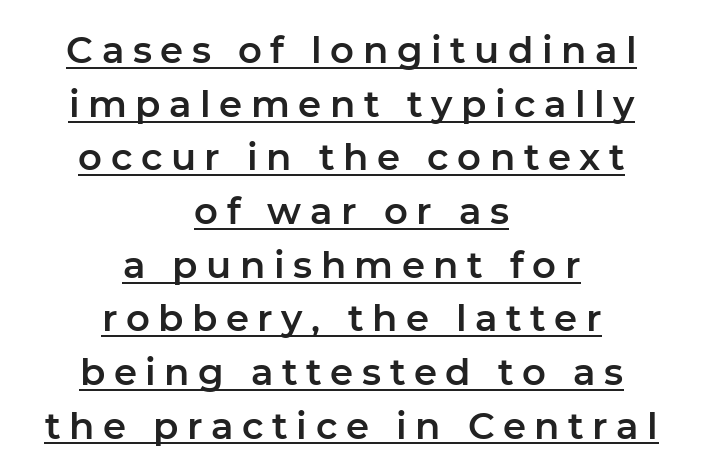
Q: Is the text italic (slanted)? A: No, it is upright.
Q: Is the typeface a serif or a sans-serif typeface? A: Sans-serif.
Q: Is the text underlined? A: Yes.
Q: How is the paragraph aligned? A: Centered.
Q: Is the spacing between letters normal or unusually wide? A: Unusually wide.
Q: Is the spacing between lines tight, normal or loose? A: Normal.
Q: Width (condensed, normal, or wide)? A: Normal.
Q: Stroke contrast? A: Low.
Q: x-height? A: Medium.
Q: Monospaced? A: No.
